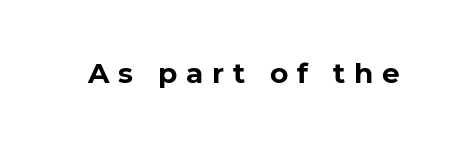
Q: Is the text bold? A: Yes.
Q: Is the typeface a serif or a sans-serif typeface? A: Sans-serif.
Q: Is the text underlined? A: No.
Q: Is the spacing between letters normal or unusually wide? A: Unusually wide.
Q: Width (condensed, normal, or wide)? A: Normal.
Q: Stroke contrast? A: Low.
Q: x-height? A: Medium.
Q: Monospaced? A: No.
